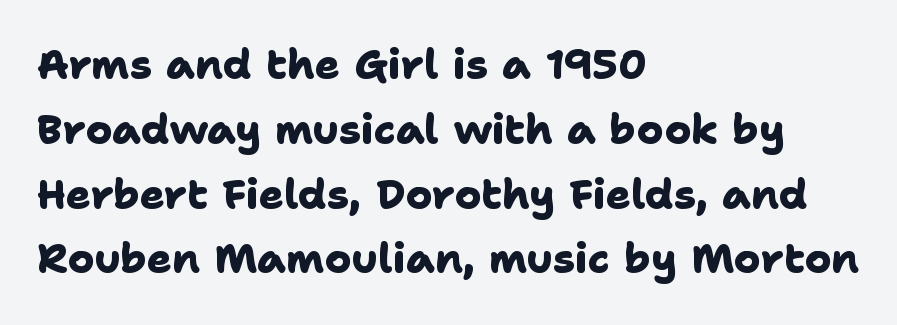
{"serif": "no", "bold": "yes", "weight": "heavy", "width": "normal", "stroke_contrast": "low", "x_height": "medium", "monospaced": "no", "underline": "no", "align": "left", "line_spacing": "normal", "line_spacing_ratio": 1.58, "letter_spacing": "normal", "letter_spacing_em": 0.0, "glyph_px": 41}
